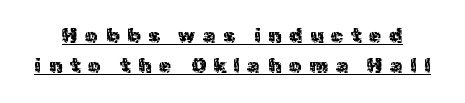
{"italic": "no", "underline": "yes", "line_spacing": "normal", "line_spacing_ratio": 1.52, "letter_spacing": "wide", "letter_spacing_em": 0.38, "glyph_px": 20}
